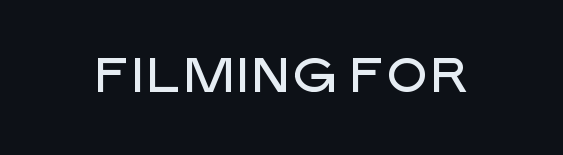
The gap between lines stays unmarked. Font category for this specimen: sans-serif. Nope, not italic — everything's standing straight. A typesetter would call this zero additional tracking. Think of a printed novel: that variable character pitch is what you see here.
